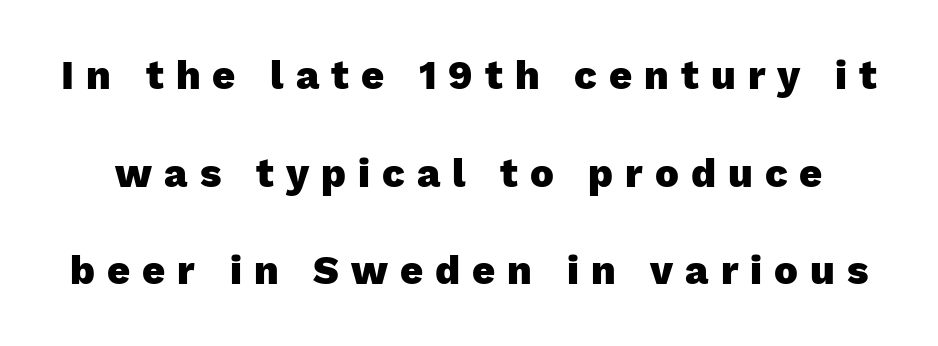
Q: Is the text bold? A: Yes.
Q: Is the text italic (slanted)? A: No, it is upright.
Q: Is the typeface a serif or a sans-serif typeface? A: Sans-serif.
Q: Is the text underlined? A: No.
Q: Is the spacing between letters normal or unusually wide? A: Unusually wide.
Q: Is the spacing between lines tight, normal or loose? A: Loose.
Q: Width (condensed, normal, or wide)? A: Normal.
Q: Stroke contrast? A: Low.
Q: x-height? A: Medium.
Q: Monospaced? A: No.
